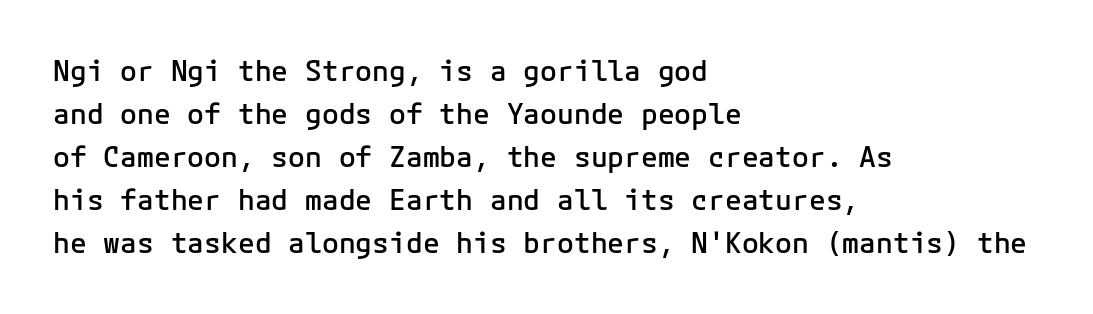
The image shows 28 px semibold sans-serif type, upright; set left-aligned, normal line spacing (1.54x), normal letter spacing, not underlined; low stroke contrast and a medium x-height.
